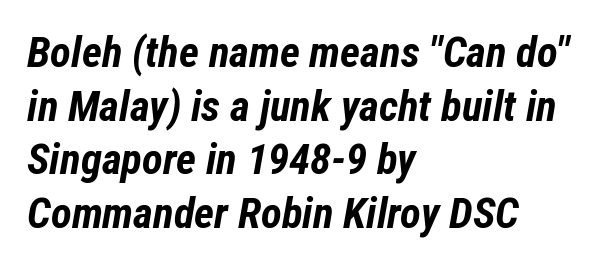
The image shows 43 px bold, condensed type, italic (leaning right); set left-aligned, normal line spacing (1.25x), normal letter spacing, not underlined; low stroke contrast and a medium x-height.
